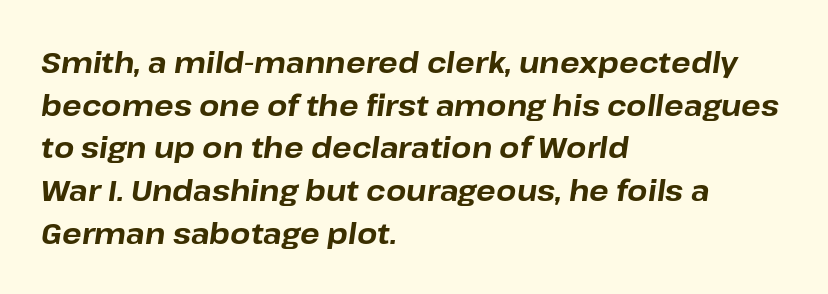
Line starts are locked; line ends wander. Slanted lettering throughout. As a designer I'd log this as weight 700, bold. Leading: standard.
